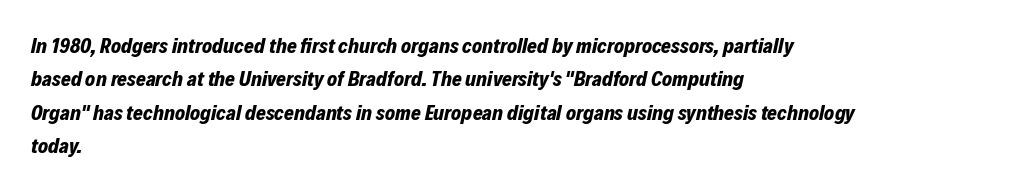
Honestly, the letter spacing is just normal — you wouldn't notice it. This sample is left-justified, so line endings fall wherever the words run out. Does the lettering tilt? It does — this is italic. The designer left line spacing at the default. Descenders hang freely into open space.
